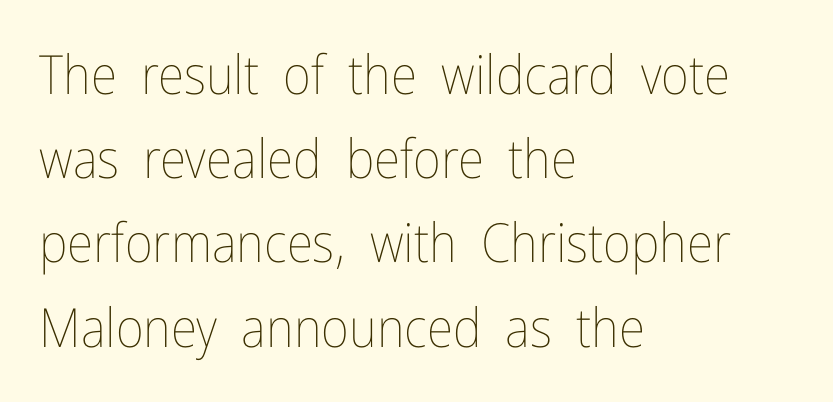
{"italic": "no", "bold": "no", "weight": "thin", "width": "condensed", "stroke_contrast": "low", "x_height": "medium", "monospaced": "no", "underline": "no", "align": "left", "line_spacing": "normal", "line_spacing_ratio": 1.56, "letter_spacing": "normal", "letter_spacing_em": 0.0, "glyph_px": 54}
